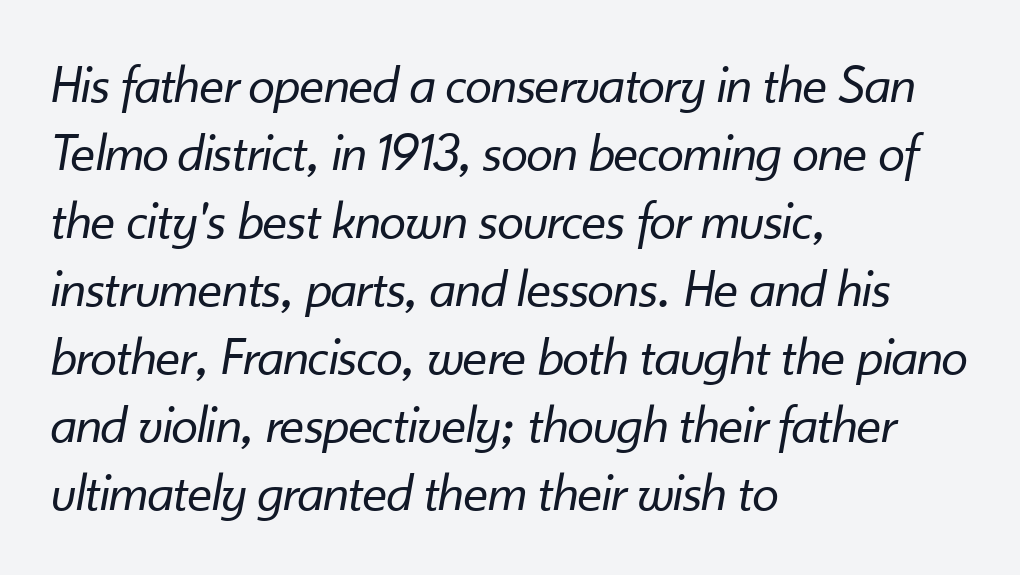
This is oblique type, the kind used for emphasis or titles. This is not heavy type; no bold has been used. The rendering uses natural spacing where letterforms have individual widths. One-word summary of the alignment: left.
